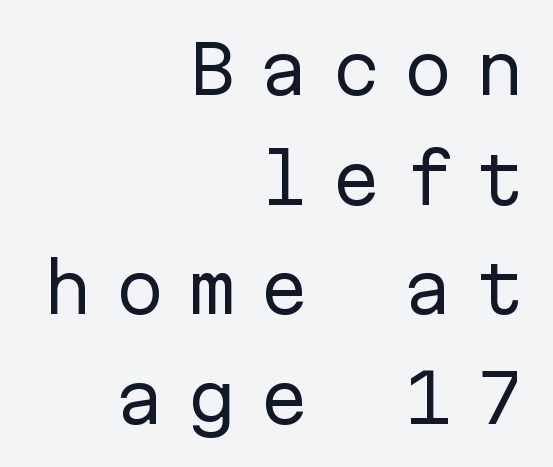
The image shows 66 px regular-weight sans-serif type, upright, monospaced; set right-aligned, normal line spacing (1.66x), unusually wide letter spacing (+0.34 em), not underlined; low stroke contrast and a medium x-height.
